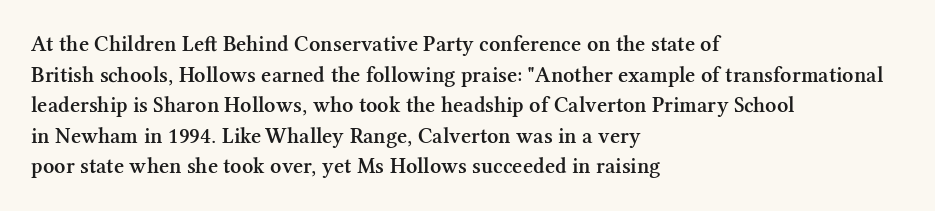
When letters stand straight like this, we call the style roman or upright. The space beneath each line is pristine and unruled. Horizontal alignment here is leftward, the default for most running prose. The gaps between neighbouring characters are ordinary and unremarkable. Students, this is semibold: more ink than regular, less than bold.
